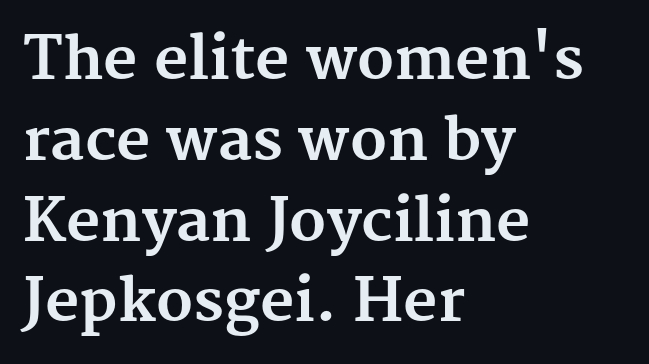
Glyph-to-glyph distance matches everyday printed text. Leading matches the norm, producing a regular column. Quick note: not italic, upright. The letters carry serifs — small finishing strokes at the ends of their stems.
